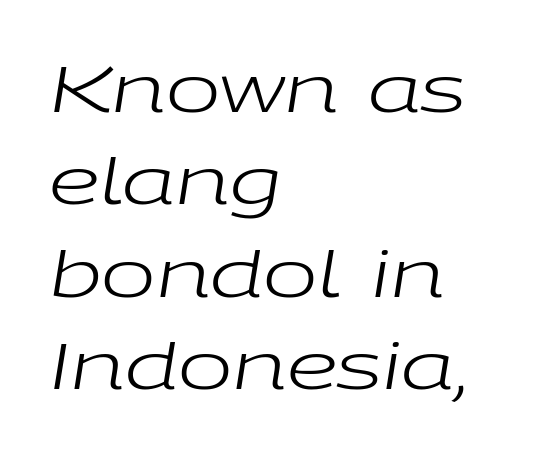
The image shows 65 px regular-weight, wide type, italic (leaning right); set left-aligned, normal line spacing (1.42x), normal letter spacing, not underlined; low stroke contrast and a medium x-height.
